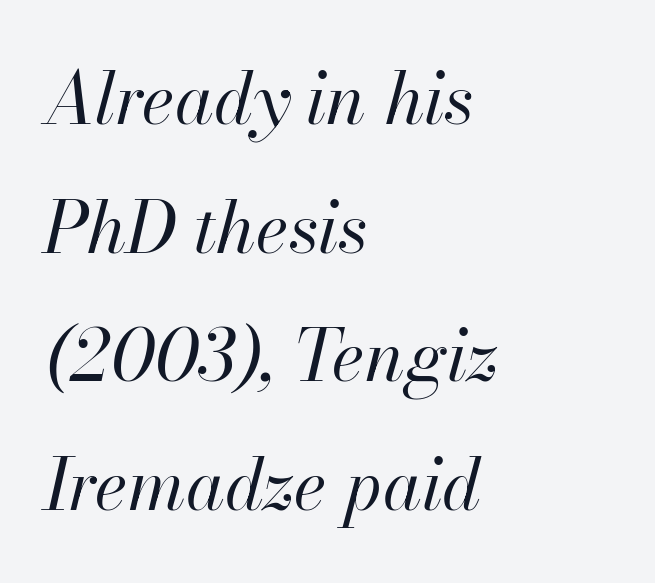
Q: Is the text bold? A: No.
Q: Is the text italic (slanted)? A: Yes, it leans right by about 13 degrees.
Q: Is the text underlined? A: No.
Q: How is the paragraph aligned? A: Left-aligned.
Q: Is the spacing between letters normal or unusually wide? A: Normal.
Q: Width (condensed, normal, or wide)? A: Normal.
Q: Stroke contrast? A: High.
Q: x-height? A: Small.
Q: Monospaced? A: No.
